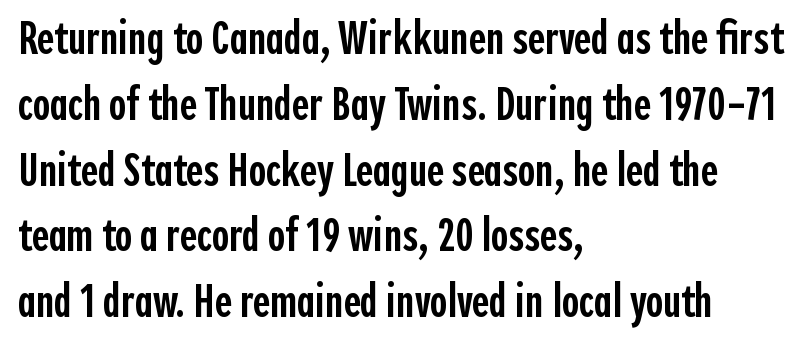
The rendering keeps characters at their native spacing. The passage shown is typeset with a sans-serif family. Compared with typical paragraphs, the rows here are spaced about the same. The space beneath each line is pristine and unruled. These lines are rendered in a variable-pitch font. Typeset ragged right — the left edge is the straight one.
